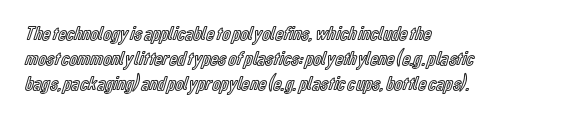
{"underline": "no", "align": "left", "line_spacing_ratio": 1.24, "letter_spacing": "normal", "letter_spacing_em": 0.0, "glyph_px": 20}
